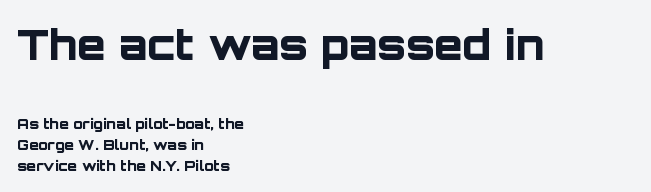
Typographic density is high because the face is bold. In this sample the first text group is rendered at the bigger scale. Note the varied advance widths — an 'i' is clearly narrower than an 'm'. Underlining? Definitely not there. Tracking here is standard; glyphs follow each other at the usual distance.
